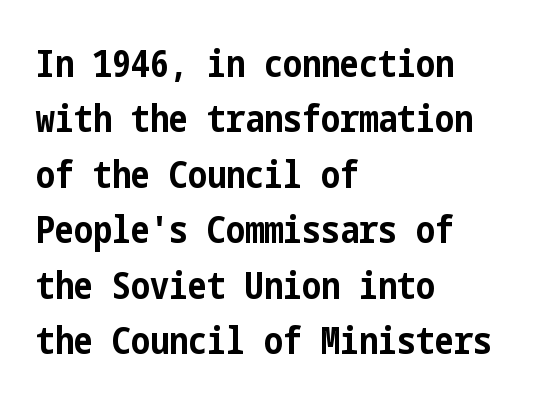
The image shows 38 px bold, condensed sans-serif type, upright; set left-aligned, normal line spacing (1.46x), normal letter spacing, not underlined; low stroke contrast and a medium x-height.
